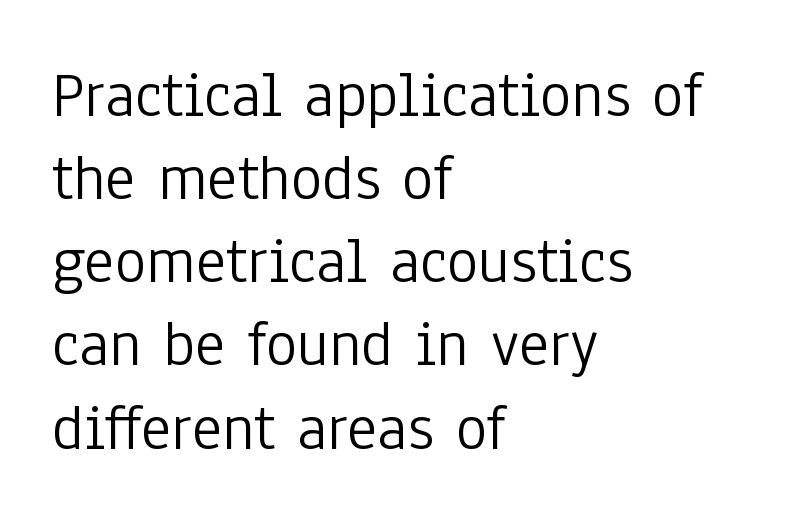
The image shows 66 px light, condensed sans-serif type, upright; set left-aligned, normal line spacing (1.26x), normal letter spacing, not underlined; low stroke contrast and a medium x-height.
